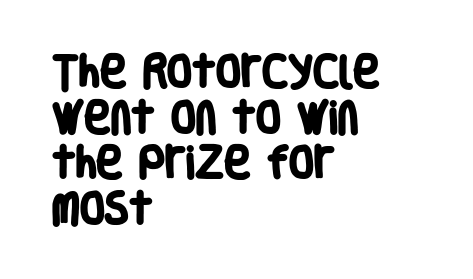
Line spacing here is normal. Heft: maximum for text — a bold. You could not count columns in this text — the font is proportionally spaced. You can tell from the bare stems that sans-serif type was used.
